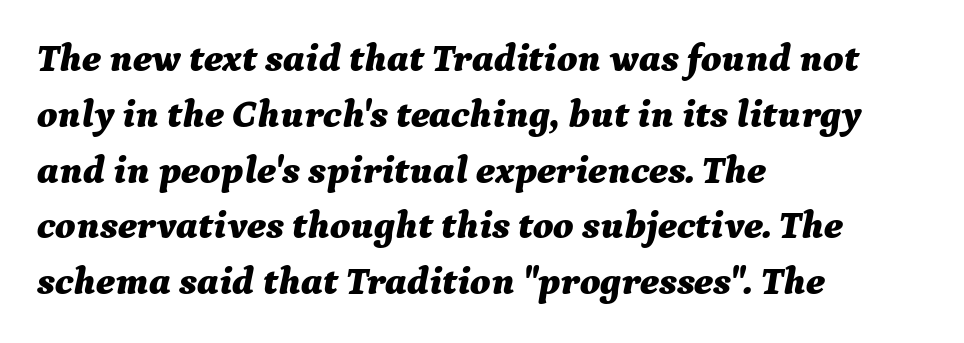
The image shows 39 px bold type, italic (leaning right); set left-aligned, normal line spacing (1.43x), normal letter spacing, not underlined; medium stroke contrast and a medium x-height.
